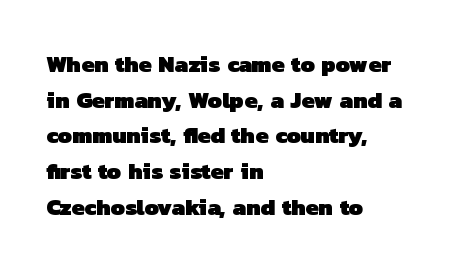
Q: Is the text bold? A: Yes.
Q: Is the text underlined? A: No.
Q: How is the paragraph aligned? A: Left-aligned.
Q: Is the spacing between letters normal or unusually wide? A: Normal.
Q: Is the spacing between lines tight, normal or loose? A: Normal.
